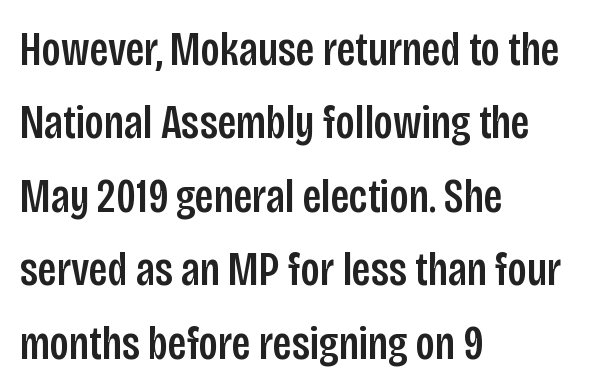
The typography opts for an upright posture over an oblique one. This rendering leaves character spacing at its baseline value. This sample has the flowing, uneven cadence of proportional lettering. The rag falls on the right side of this text block. Each new line begins a customary step beneath the previous one.
